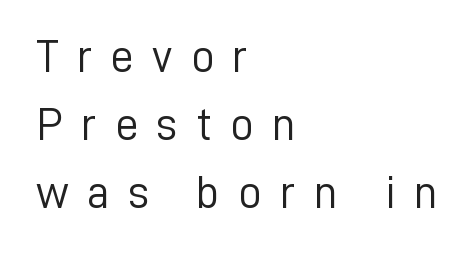
Spacing verdict: proportional, widths tailored to each character. Compared with typical body copy, the letter spacing here is much looser. Compared with a typical body face, this is equally light or lighter still. Horizontally, the lines are justified to the leading edge only.
